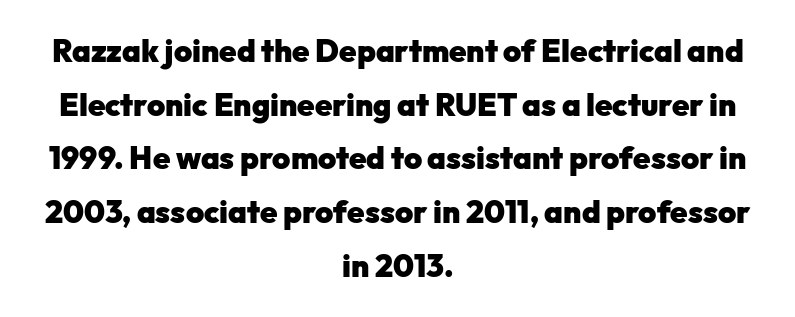
{"serif": "no", "italic": "no", "bold": "yes", "weight": "heavy", "width": "normal", "stroke_contrast": "low", "x_height": "medium", "monospaced": "no", "underline": "no", "align": "center", "line_spacing_ratio": 1.73, "letter_spacing": "normal", "letter_spacing_em": 0.0, "glyph_px": 31}
